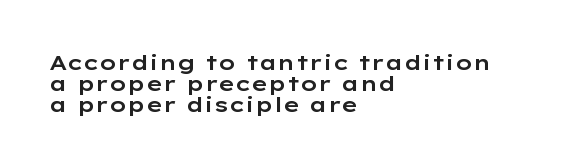
The image shows 21 px text type, upright; set left-aligned, tight line spacing (0.99x), normal letter spacing, not underlined.
